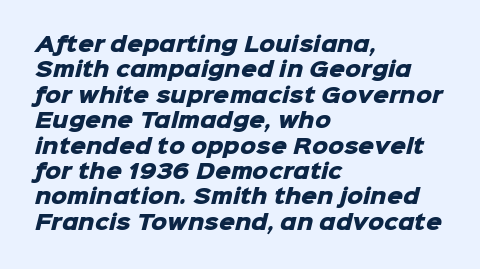
Inter-character spacing is left at the font's built-in metrics. How would I describe the line gaps? Plain and ordinary. The glyphs have the mass of a bold cut. The words here are not underlined.
